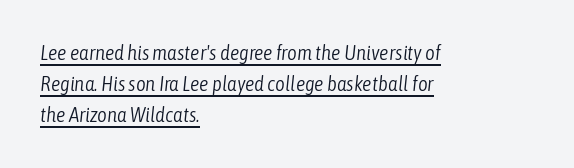
The image shows 21 px text type, italic (leaning right); set left-aligned, normal line spacing (1.48x), normal letter spacing, underlined.
